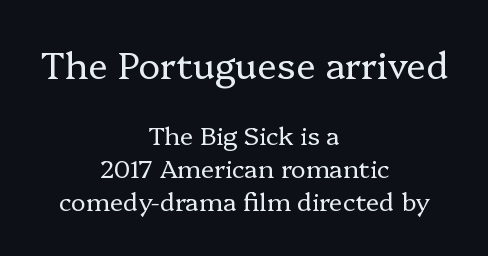
Q: Is the text bold? A: No.
Q: Is the text italic (slanted)? A: No, it is upright.
Q: Is the typeface a serif or a sans-serif typeface? A: Serif.
Q: Is the text underlined? A: No.
Q: How is the paragraph aligned? A: Centered.
Q: Is the spacing between letters normal or unusually wide? A: Normal.
Q: Is the spacing between lines tight, normal or loose? A: Normal.
Q: Which block of text is set in a larger size, the first (top) or the second (bottom)? A: The first (top) one.
Q: Width (condensed, normal, or wide)? A: Normal.
Q: Stroke contrast? A: Low.
Q: x-height? A: Medium.
Q: Monospaced? A: No.
